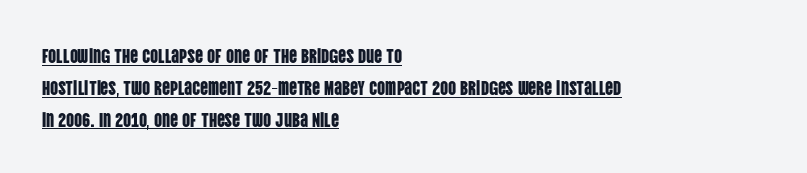
Q: Is the text italic (slanted)? A: No, it is upright.
Q: Is the text underlined? A: Yes.
Q: How is the paragraph aligned? A: Left-aligned.
Q: Is the spacing between letters normal or unusually wide? A: Normal.
Q: Is the spacing between lines tight, normal or loose? A: Normal.
